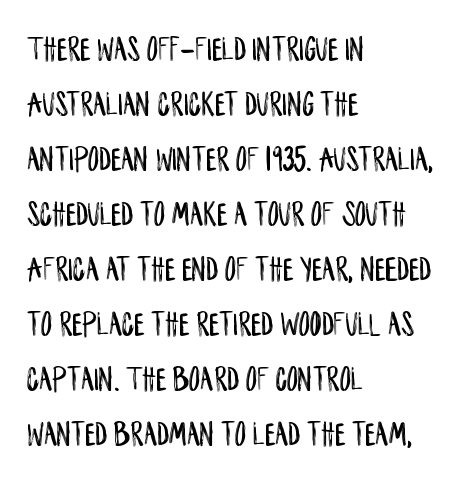
{"serif": "no", "italic": "no", "width": "condensed", "stroke_contrast": "low", "x_height": "large", "monospaced": "no", "underline": "no", "align": "left", "line_spacing": "normal", "line_spacing_ratio": 1.57, "letter_spacing": "normal", "letter_spacing_em": 0.0, "glyph_px": 35}
